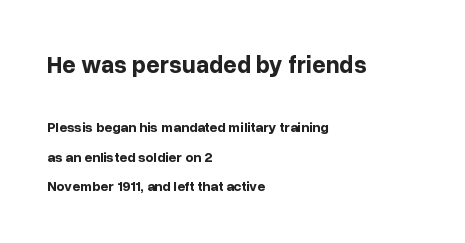
The image shows 24 px bold type, upright; set left-aligned, loose line spacing (2.12x), normal letter spacing, not underlined; the first (top) block is 1.71x larger.
